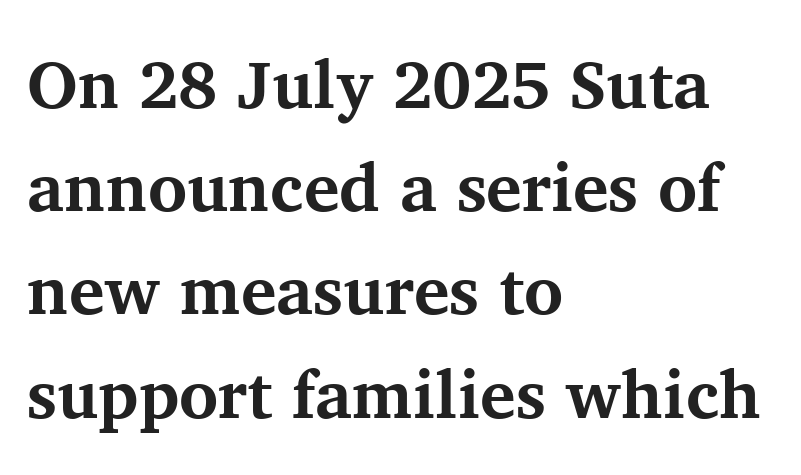
Q: Is the text bold? A: Yes.
Q: Is the text italic (slanted)? A: No, it is upright.
Q: Is the typeface a serif or a sans-serif typeface? A: Serif.
Q: Is the text underlined? A: No.
Q: How is the paragraph aligned? A: Left-aligned.
Q: Is the spacing between letters normal or unusually wide? A: Normal.
Q: Is the spacing between lines tight, normal or loose? A: Normal.
Q: Width (condensed, normal, or wide)? A: Normal.
Q: Stroke contrast? A: Medium.
Q: x-height? A: Medium.
Q: Monospaced? A: No.
